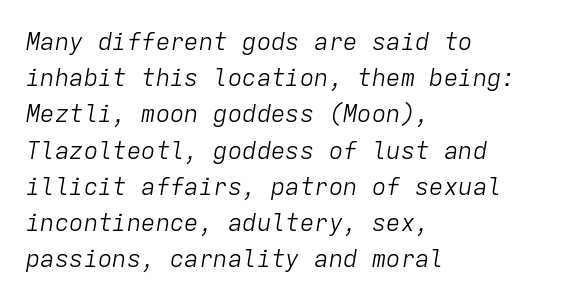
Q: Is the text bold? A: No.
Q: Is the text italic (slanted)? A: Yes, it leans right by about 9 degrees.
Q: Is the text underlined? A: No.
Q: How is the paragraph aligned? A: Left-aligned.
Q: Is the spacing between letters normal or unusually wide? A: Normal.
Q: Is the spacing between lines tight, normal or loose? A: Normal.
